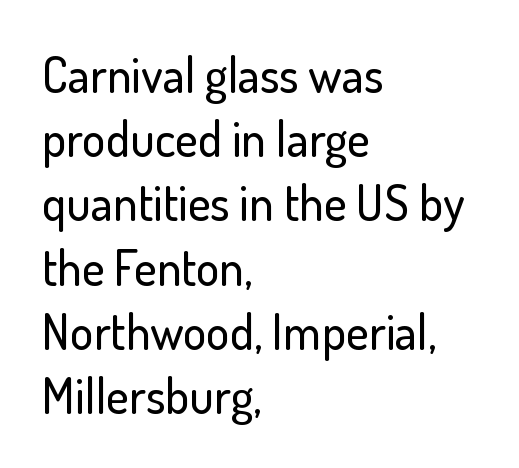
The image shows 49 px sans-serif type, upright; set left-aligned, normal line spacing (1.31x), normal letter spacing, not underlined; low stroke contrast and a small x-height.
